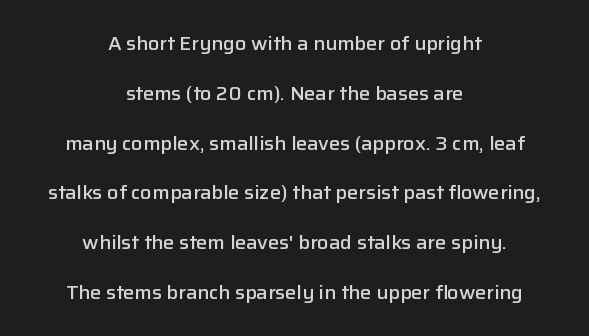
The image shows 20 px text type, upright; set centered, loose line spacing (2.49x), normal letter spacing, not underlined.
